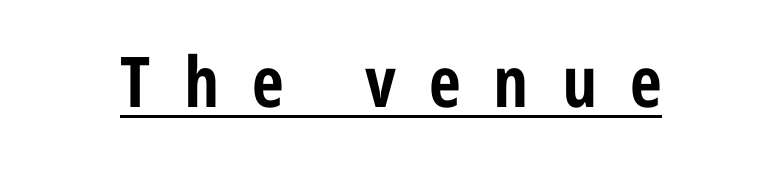
{"serif": "no", "italic": "no", "bold": "yes", "weight": "bold", "width": "condensed", "stroke_contrast": "low", "x_height": "medium", "monospaced": "no", "underline": "yes", "letter_spacing": "wide", "letter_spacing_em": 0.47, "glyph_px": 70}
